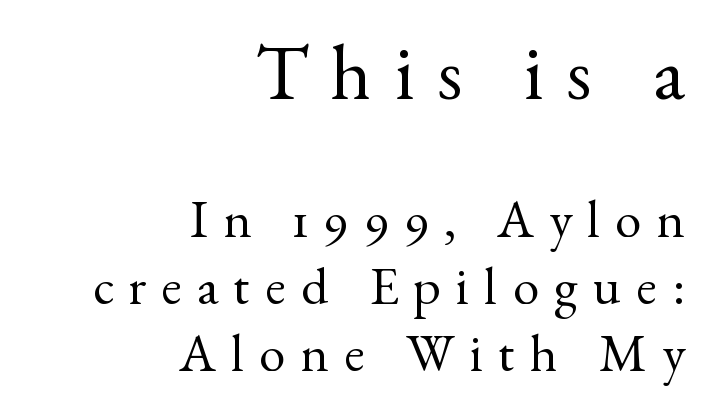
Q: Is the text bold? A: No.
Q: Is the text italic (slanted)? A: No, it is upright.
Q: Is the typeface a serif or a sans-serif typeface? A: Serif.
Q: Is the text underlined? A: No.
Q: How is the paragraph aligned? A: Right-aligned.
Q: Is the spacing between letters normal or unusually wide? A: Unusually wide.
Q: Is the spacing between lines tight, normal or loose? A: Normal.
Q: Which block of text is set in a larger size, the first (top) or the second (bottom)? A: The first (top) one.
Q: Width (condensed, normal, or wide)? A: Normal.
Q: x-height? A: Small.
Q: Monospaced? A: No.
